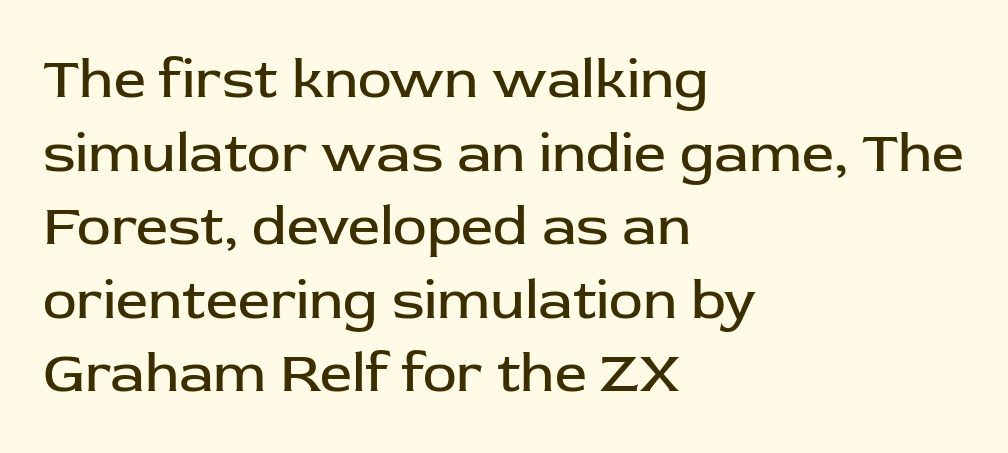
{"serif": "no", "italic": "no", "bold": "no", "weight": "regular", "width": "normal", "stroke_contrast": "low", "x_height": "medium", "monospaced": "no", "underline": "no", "align": "left", "line_spacing": "normal", "line_spacing_ratio": 1.29, "letter_spacing": "normal", "letter_spacing_em": 0.0, "glyph_px": 57}
